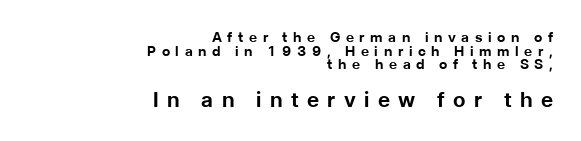
{"italic": "no", "bold": "yes", "underline": "no", "align": "right", "line_spacing": "tight", "line_spacing_ratio": 0.98, "letter_spacing": "wide", "letter_spacing_em": 0.4, "larger_block": "second", "size_ratio": 1.5, "glyph_px": 21}
